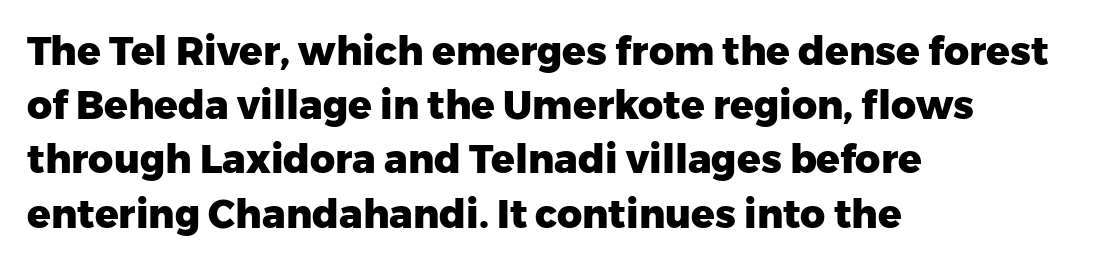
Q: Is the text bold? A: Yes.
Q: Is the text italic (slanted)? A: No, it is upright.
Q: Is the typeface a serif or a sans-serif typeface? A: Sans-serif.
Q: Is the text underlined? A: No.
Q: How is the paragraph aligned? A: Left-aligned.
Q: Is the spacing between letters normal or unusually wide? A: Normal.
Q: Is the spacing between lines tight, normal or loose? A: Normal.
Q: Width (condensed, normal, or wide)? A: Normal.
Q: Stroke contrast? A: Low.
Q: x-height? A: Medium.
Q: Monospaced? A: No.
